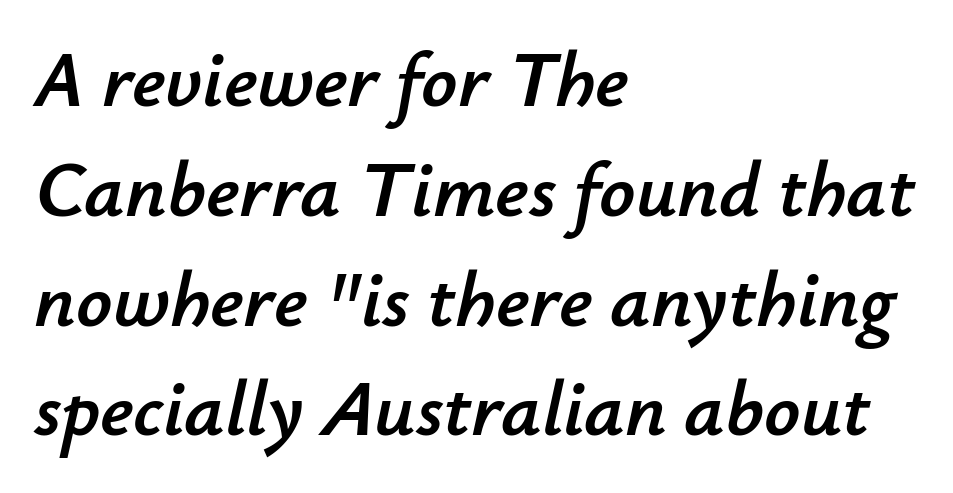
Q: Is the text italic (slanted)? A: Yes, it leans right by about 12 degrees.
Q: Is the text underlined? A: No.
Q: How is the paragraph aligned? A: Left-aligned.
Q: Is the spacing between letters normal or unusually wide? A: Normal.
Q: Is the spacing between lines tight, normal or loose? A: Normal.
Q: Width (condensed, normal, or wide)? A: Normal.
Q: Stroke contrast? A: Low.
Q: x-height? A: Small.
Q: Monospaced? A: No.
